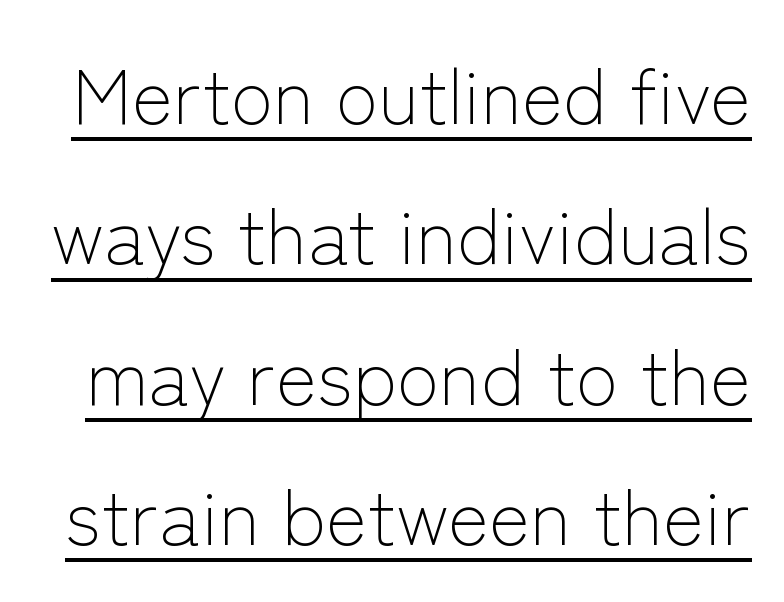
The image shows 78 px light sans-serif type, upright; set line spacing 1.8x, normal letter spacing, underlined; low stroke contrast and a medium x-height.
